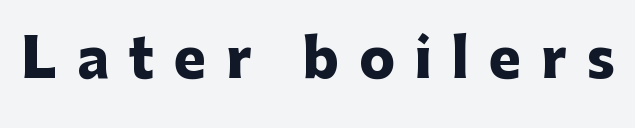
Q: Is the text bold? A: Yes.
Q: Is the text italic (slanted)? A: No, it is upright.
Q: Is the typeface a serif or a sans-serif typeface? A: Sans-serif.
Q: Is the text underlined? A: No.
Q: Is the spacing between letters normal or unusually wide? A: Unusually wide.
Q: Width (condensed, normal, or wide)? A: Normal.
Q: Stroke contrast? A: Low.
Q: x-height? A: Medium.
Q: Monospaced? A: No.
